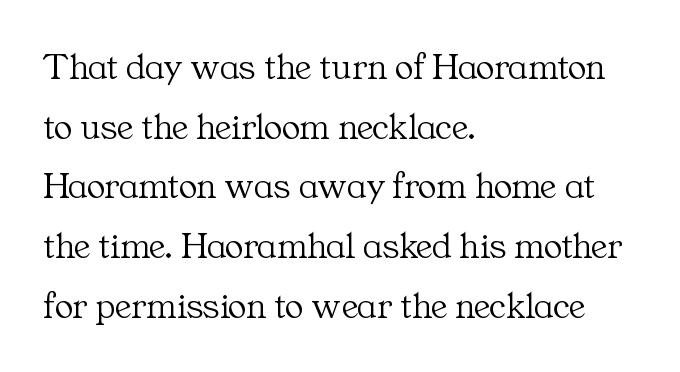
{"serif": "yes", "italic": "no", "bold": "no", "weight": "light", "width": "normal", "stroke_contrast": "medium", "x_height": "medium", "monospaced": "no", "underline": "no", "align": "left", "line_spacing": "normal", "line_spacing_ratio": 1.57, "letter_spacing": "normal", "letter_spacing_em": 0.0, "glyph_px": 38}
